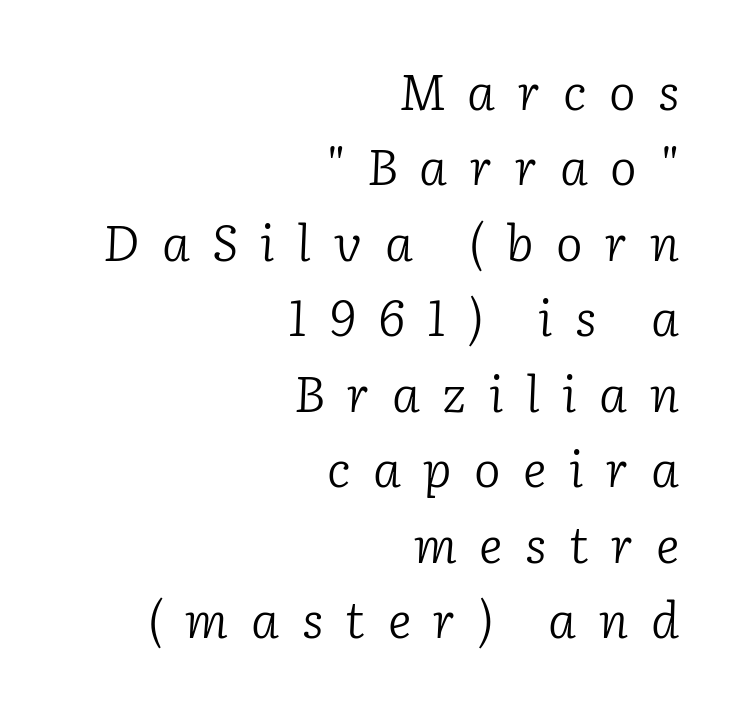
The image shows 50 px light serif type, italic (leaning right); set right-aligned, normal line spacing (1.51x), unusually wide letter spacing (+0.45 em), not underlined; low stroke contrast and a medium x-height.
